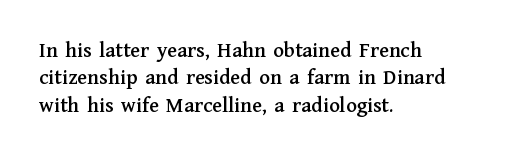
The image shows 22 px text type, upright; set left-aligned, line spacing 1.24x, normal letter spacing, not underlined.
